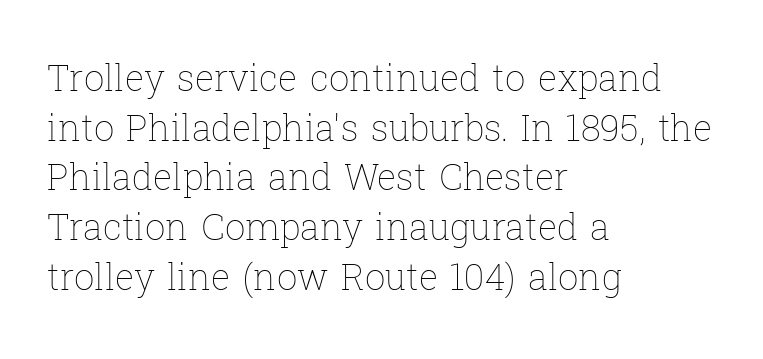
Every stem runs plumb, perpendicular to the baseline. The typeface has the unassuming heft of standard copy or less. The face used here is proportionally spaced, like ordinary book or web type. The glyphs are unaccompanied by any horizontal stroke below them. This sample uses plain, unmodified letter spacing. The designer left line spacing at the default.
